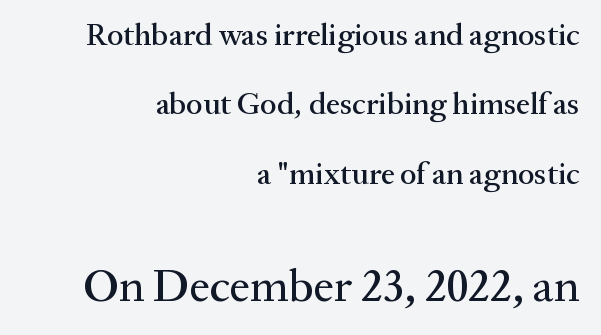
Unmarked baselines from the first word to the last. Each letter keeps its own natural width here, so spacing adapts to shape. Baseline-to-baseline distance is far greater than the letter height. Do the letters lean? They stand straight. Is the letter spacing exaggerated? No — it looks like the ordinary default.
